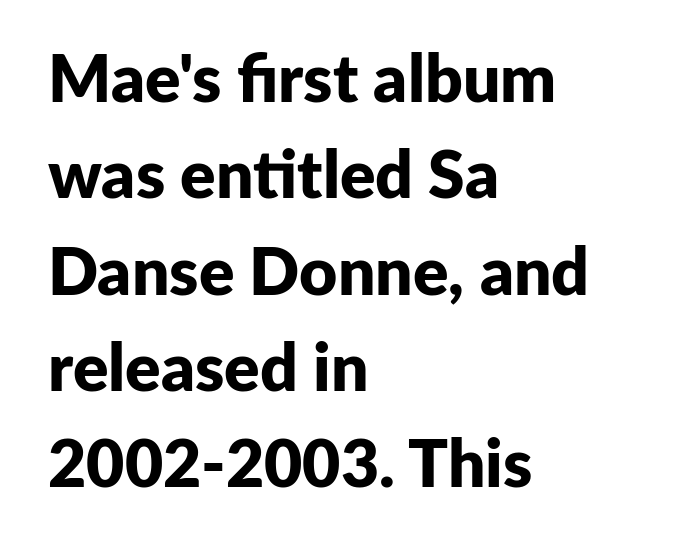
The image shows 66 px bold sans-serif type, upright; set left-aligned, normal line spacing (1.46x), normal letter spacing, not underlined; low stroke contrast and a medium x-height.
